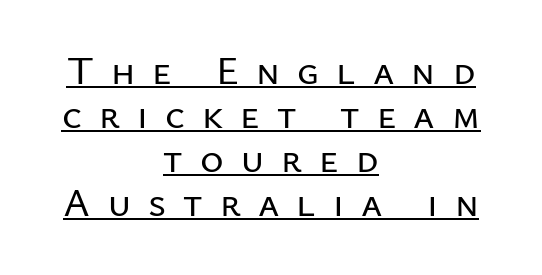
What's the leading like? Squeezed, with rows nearly overlapping. These lines are rendered in a variable-pitch font. Nope, no serifs anywhere on these letters. Underline: present.
